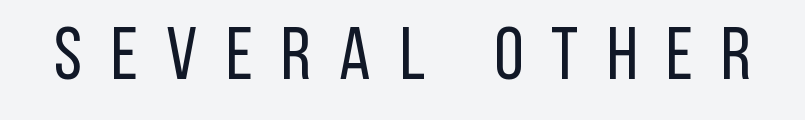
Q: Is the text bold? A: No.
Q: Is the text italic (slanted)? A: No, it is upright.
Q: Is the typeface a serif or a sans-serif typeface? A: Sans-serif.
Q: Is the text underlined? A: No.
Q: Is the spacing between letters normal or unusually wide? A: Unusually wide.
Q: Width (condensed, normal, or wide)? A: Condensed.
Q: Stroke contrast? A: Low.
Q: x-height? A: Large.
Q: Monospaced? A: No.
